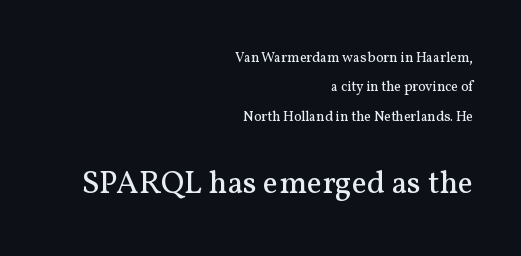
The face used here is proportionally spaced, like ordinary book or web type. Airy leading. Layout note: lines flush right. The cut favours lightness, reaching ordinary text weight at its darkest. The rendering shows small feet on the letterforms — a serif design.
